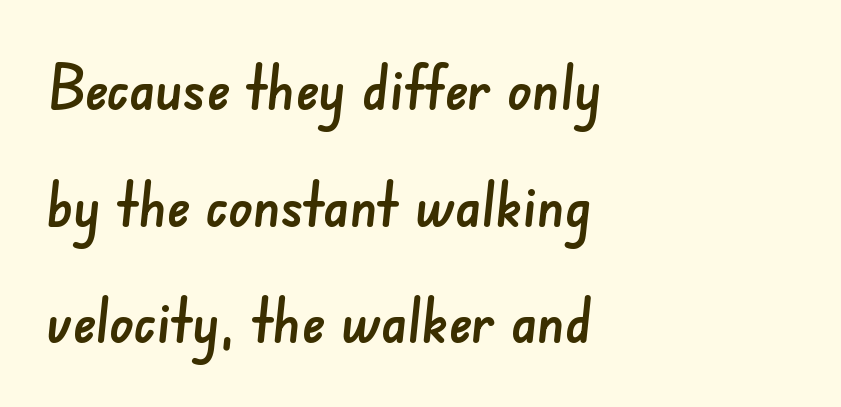
{"serif": "no", "width": "normal", "stroke_contrast": "low", "x_height": "small", "monospaced": "no", "underline": "no", "align": "left", "line_spacing": "loose", "line_spacing_ratio": 1.91, "letter_spacing": "normal", "letter_spacing_em": 0.0, "glyph_px": 61}
